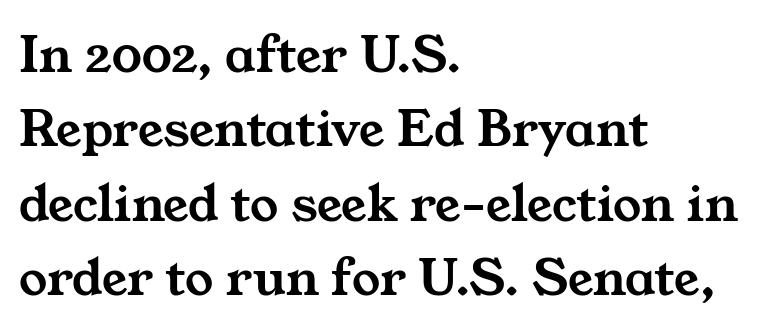
Q: Is the typeface a serif or a sans-serif typeface? A: Serif.
Q: Is the text underlined? A: No.
Q: How is the paragraph aligned? A: Left-aligned.
Q: Is the spacing between letters normal or unusually wide? A: Normal.
Q: Is the spacing between lines tight, normal or loose? A: Normal.
Q: Width (condensed, normal, or wide)? A: Wide.
Q: Stroke contrast? A: Medium.
Q: x-height? A: Medium.
Q: Monospaced? A: No.
